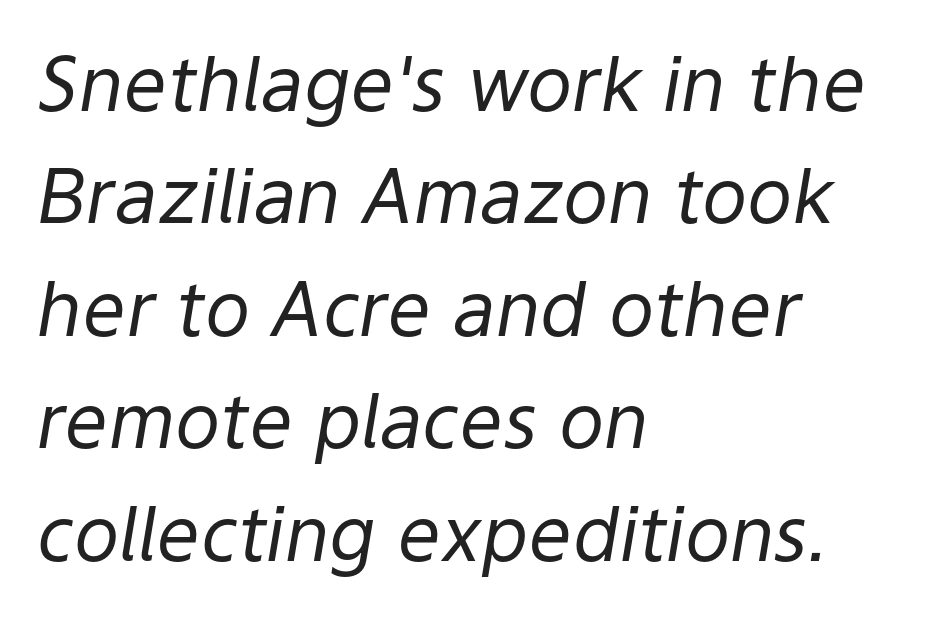
Tall strokes in this sample are angled rather than plumb. No heavy texture on the line: the type isn't bold. Decoration check: the copy has no underline. Do the characters align in a grid? No, the font is proportional.
